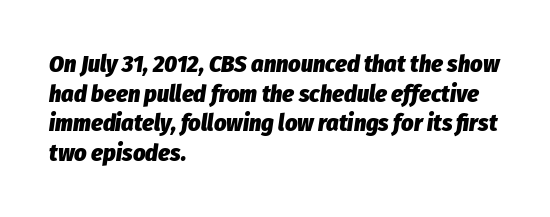
The image shows 24 px bold type, italic (leaning right); set left-aligned, line spacing 1.23x, normal letter spacing, not underlined.
